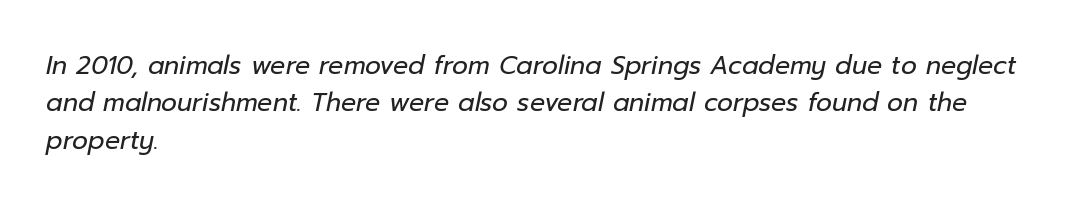
Q: Is the text bold? A: No.
Q: Is the text italic (slanted)? A: Yes, it leans right by about 12 degrees.
Q: Is the text underlined? A: No.
Q: How is the paragraph aligned? A: Left-aligned.
Q: Is the spacing between letters normal or unusually wide? A: Normal.
Q: Is the spacing between lines tight, normal or loose? A: Normal.
